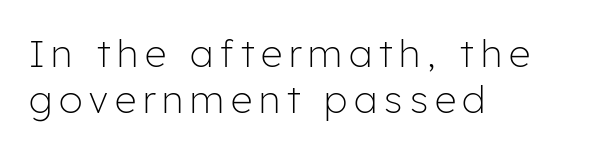
{"serif": "no", "italic": "no", "bold": "no", "weight": "light", "width": "normal", "stroke_contrast": "low", "x_height": "medium", "monospaced": "no", "underline": "no", "align": "left", "line_spacing_ratio": 1.2, "glyph_px": 38}
